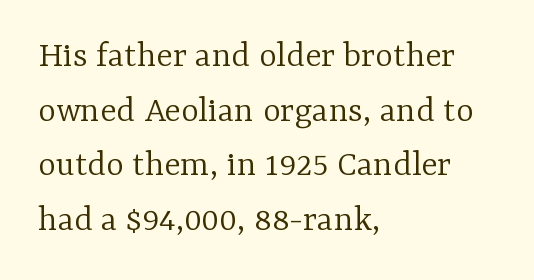
Q: Is the text bold? A: No.
Q: Is the text italic (slanted)? A: No, it is upright.
Q: Is the typeface a serif or a sans-serif typeface? A: Serif.
Q: Is the text underlined? A: No.
Q: How is the paragraph aligned? A: Left-aligned.
Q: Is the spacing between letters normal or unusually wide? A: Normal.
Q: Is the spacing between lines tight, normal or loose? A: Normal.
Q: Width (condensed, normal, or wide)? A: Normal.
Q: Stroke contrast? A: Low.
Q: x-height? A: Medium.
Q: Monospaced? A: No.
